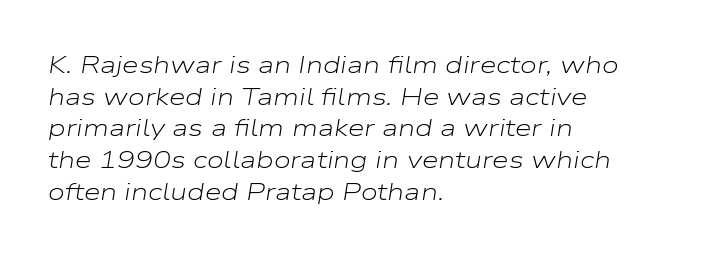
{"italic": "yes", "lean": "right", "slant_degrees": 9, "bold": "no", "underline": "no", "align": "left", "line_spacing": "normal", "line_spacing_ratio": 1.32, "letter_spacing": "normal", "letter_spacing_em": 0.0, "glyph_px": 24}
